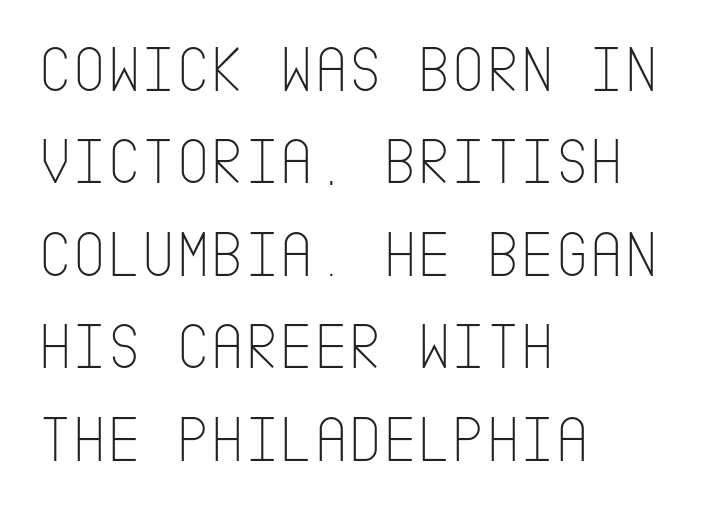
Q: Is the text bold? A: No.
Q: Is the text italic (slanted)? A: No, it is upright.
Q: Is the typeface a serif or a sans-serif typeface? A: Sans-serif.
Q: Is the text underlined? A: No.
Q: How is the paragraph aligned? A: Left-aligned.
Q: Is the spacing between letters normal or unusually wide? A: Normal.
Q: Is the spacing between lines tight, normal or loose? A: Normal.
Q: Width (condensed, normal, or wide)? A: Condensed.
Q: Stroke contrast? A: Low.
Q: x-height? A: Large.
